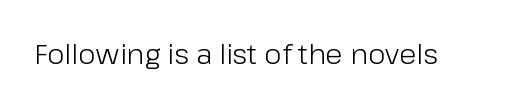
Q: Is the text bold? A: No.
Q: Is the text italic (slanted)? A: No, it is upright.
Q: Is the typeface a serif or a sans-serif typeface? A: Sans-serif.
Q: Is the text underlined? A: No.
Q: Is the spacing between letters normal or unusually wide? A: Normal.
Q: Width (condensed, normal, or wide)? A: Normal.
Q: Stroke contrast? A: Low.
Q: x-height? A: Medium.
Q: Monospaced? A: No.
